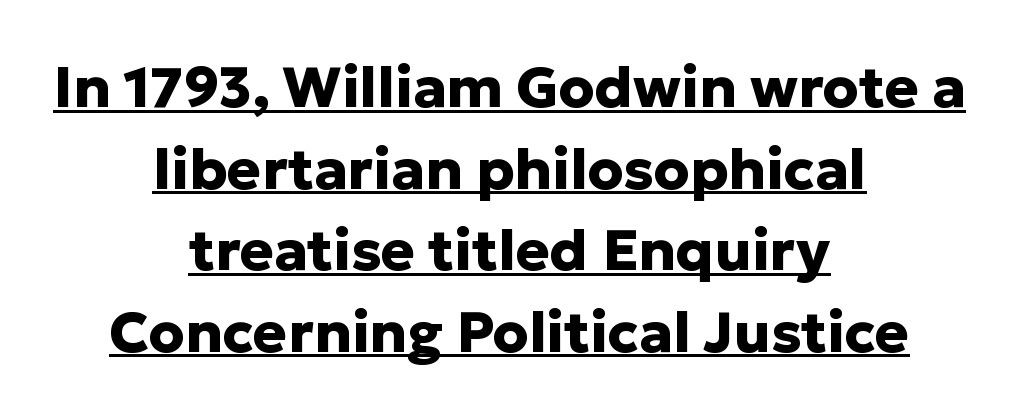
The image shows 57 px heavy sans-serif type, upright; set centered, normal line spacing (1.43x), normal letter spacing, underlined; low stroke contrast and a medium x-height.
